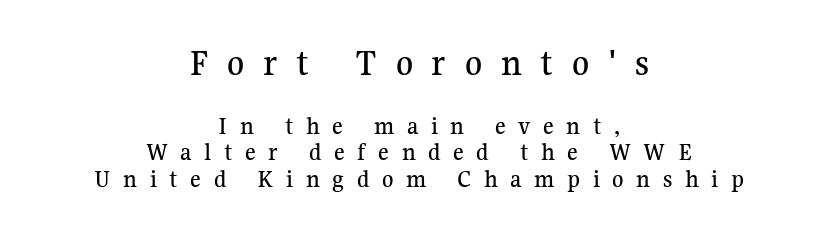
Serifs: yes, visible at the terminals of the letterforms. Rendered with straight, roman letterforms. Here the designer chose a conventional face with non-uniform glyph widths. The type is letterspaced generously, with wide tracking. This rendering uses center alignment, leaving both contours irregular but symmetric. Line spacing here is tight.
